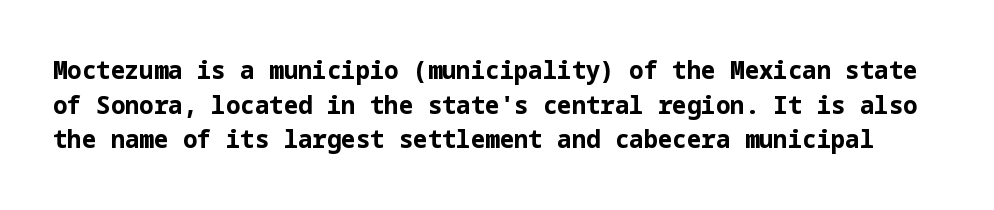
The image shows 24 px bold type, upright; set normal line spacing (1.44x), normal letter spacing, not underlined.
